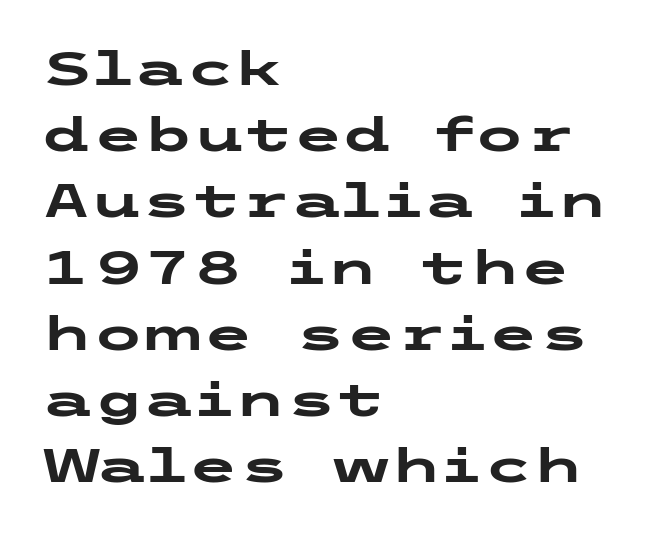
Q: Is the text bold? A: Yes.
Q: Is the text italic (slanted)? A: No, it is upright.
Q: Is the typeface a serif or a sans-serif typeface? A: Sans-serif.
Q: Is the text underlined? A: No.
Q: How is the paragraph aligned? A: Left-aligned.
Q: Is the spacing between letters normal or unusually wide? A: Normal.
Q: Is the spacing between lines tight, normal or loose? A: Normal.
Q: Width (condensed, normal, or wide)? A: Wide.
Q: Stroke contrast? A: Low.
Q: x-height? A: Medium.
